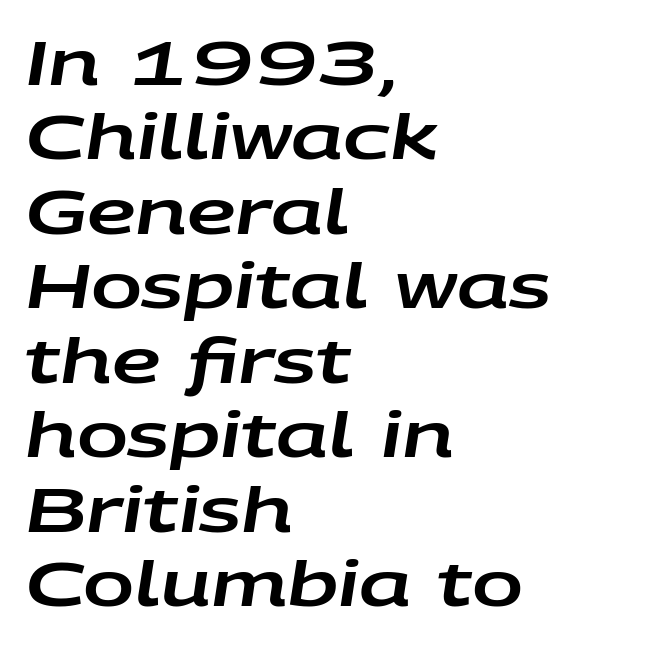
The image shows 61 px wide type, italic (leaning right); set left-aligned, line spacing 1.22x, normal letter spacing, not underlined; low stroke contrast and a large x-height.
